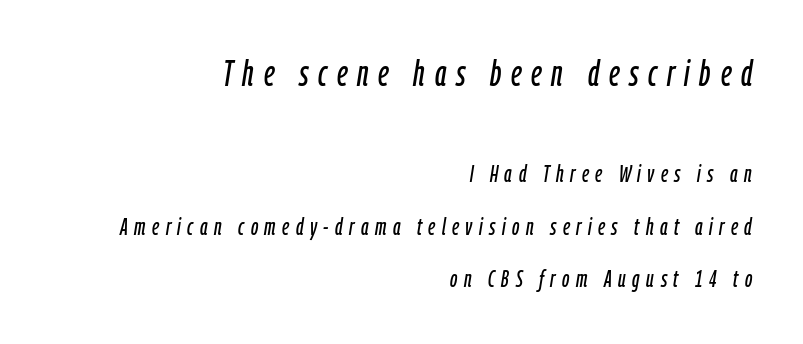
Q: Is the text italic (slanted)? A: Yes, it leans right by about 9 degrees.
Q: Is the text underlined? A: No.
Q: How is the paragraph aligned? A: Right-aligned.
Q: Is the spacing between letters normal or unusually wide? A: Unusually wide.
Q: Is the spacing between lines tight, normal or loose? A: Loose.
Q: Which block of text is set in a larger size, the first (top) or the second (bottom)? A: The first (top) one.
Q: Width (condensed, normal, or wide)? A: Condensed.
Q: Stroke contrast? A: Low.
Q: x-height? A: Medium.
Q: Monospaced? A: No.
